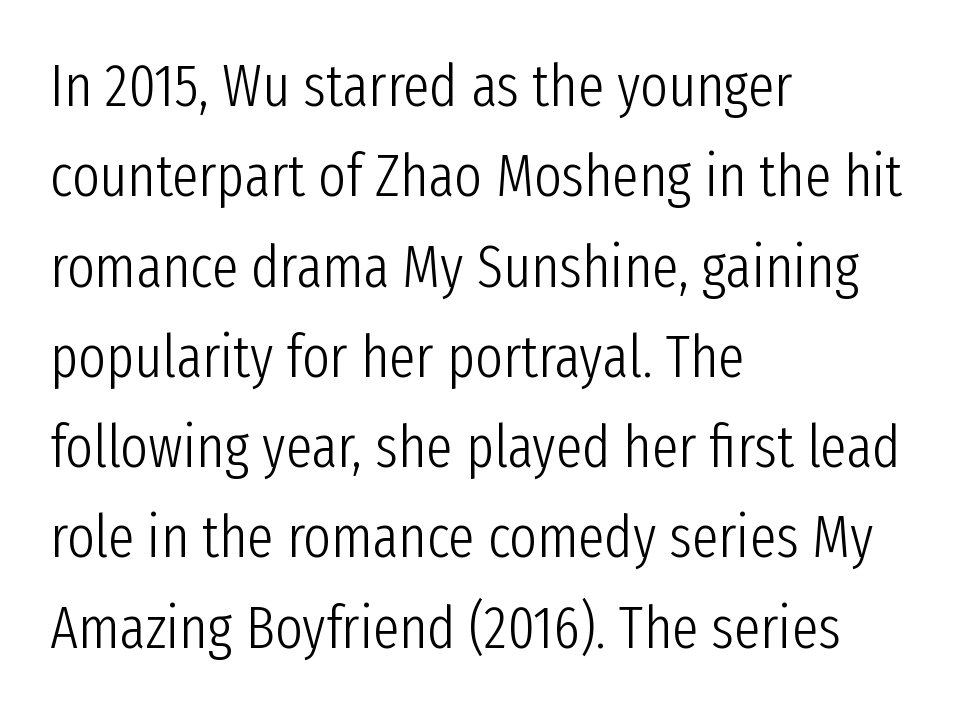
Spacing between characters is what you'd get straight out of the box. Bare-footed words on every line. Line spacing here is normal. Heft: none added — not bold. The passage is arranged the way most books set body copy — flush left.
